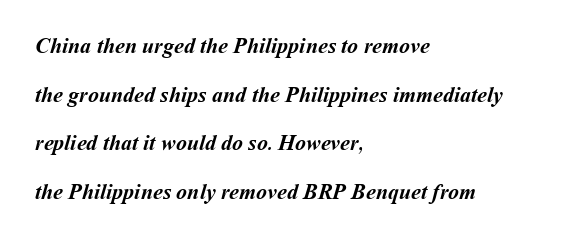
{"bold": "yes", "underline": "no", "align": "left", "line_spacing": "loose", "line_spacing_ratio": 2.21, "letter_spacing": "normal", "letter_spacing_em": 0.0, "glyph_px": 22}
